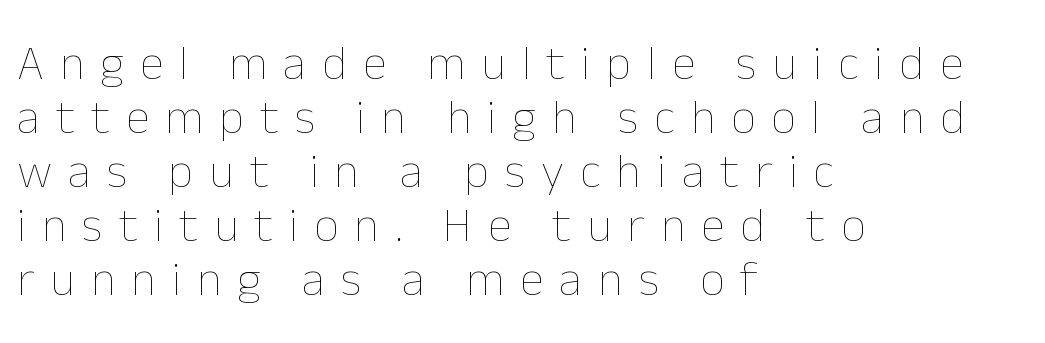
The image shows 49 px thin type, upright; set left-aligned, tight line spacing (1.1x), unusually wide letter spacing (+0.32 em), not underlined; low stroke contrast and a medium x-height.
